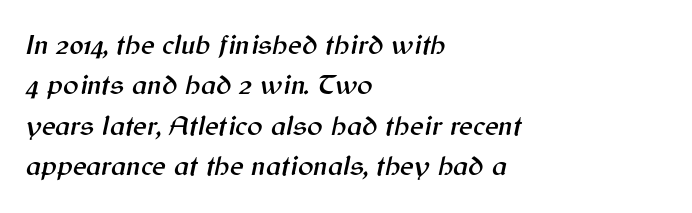
Short note: letters normally spaced. Typeset ragged right — the left edge is the straight one. The leading is moderate, giving the passage an even texture. The string is rendered with underlining switched off.
